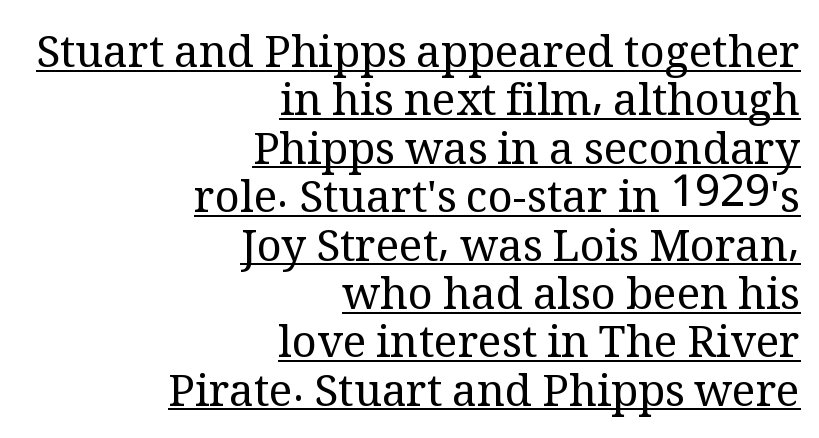
Q: Is the text bold? A: No.
Q: Is the text italic (slanted)? A: No, it is upright.
Q: Is the typeface a serif or a sans-serif typeface? A: Serif.
Q: Is the text underlined? A: Yes.
Q: How is the paragraph aligned? A: Right-aligned.
Q: Is the spacing between letters normal or unusually wide? A: Normal.
Q: Is the spacing between lines tight, normal or loose? A: Tight.
Q: Width (condensed, normal, or wide)? A: Normal.
Q: Stroke contrast? A: Medium.
Q: x-height? A: Medium.
Q: Monospaced? A: No.
